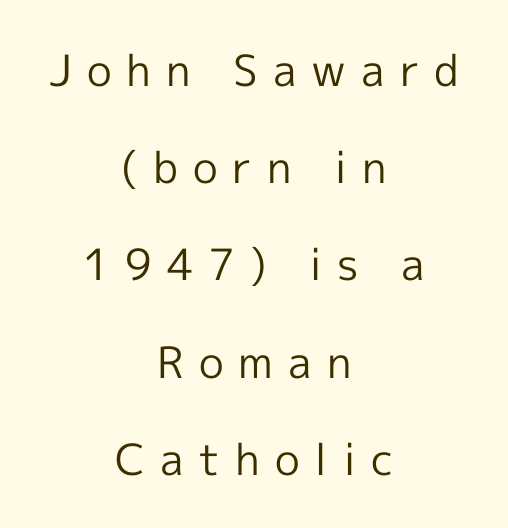
Q: Is the text bold? A: No.
Q: Is the text italic (slanted)? A: No, it is upright.
Q: Is the typeface a serif or a sans-serif typeface? A: Sans-serif.
Q: Is the text underlined? A: No.
Q: How is the paragraph aligned? A: Centered.
Q: Is the spacing between letters normal or unusually wide? A: Unusually wide.
Q: Is the spacing between lines tight, normal or loose? A: Loose.
Q: Width (condensed, normal, or wide)? A: Normal.
Q: x-height? A: Medium.
Q: Monospaced? A: No.
